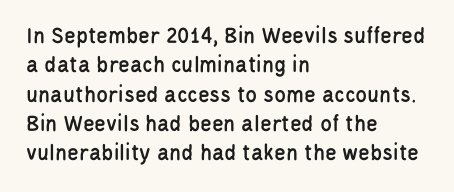
Q: Is the text italic (slanted)? A: No, it is upright.
Q: Is the text underlined? A: No.
Q: How is the paragraph aligned? A: Left-aligned.
Q: Is the spacing between letters normal or unusually wide? A: Normal.
